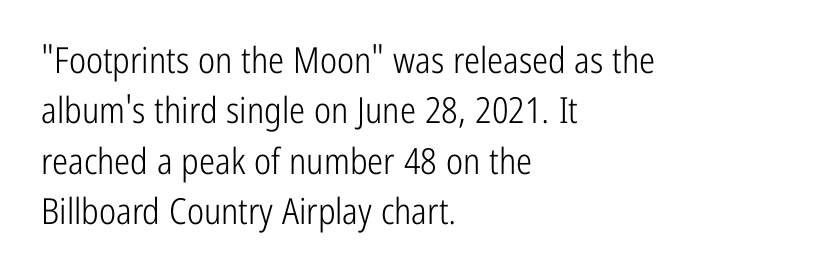
Q: Is the text bold? A: No.
Q: Is the text italic (slanted)? A: No, it is upright.
Q: Is the typeface a serif or a sans-serif typeface? A: Sans-serif.
Q: Is the text underlined? A: No.
Q: How is the paragraph aligned? A: Left-aligned.
Q: Is the spacing between letters normal or unusually wide? A: Normal.
Q: Is the spacing between lines tight, normal or loose? A: Normal.
Q: Width (condensed, normal, or wide)? A: Condensed.
Q: Stroke contrast? A: Low.
Q: x-height? A: Medium.
Q: Monospaced? A: No.
